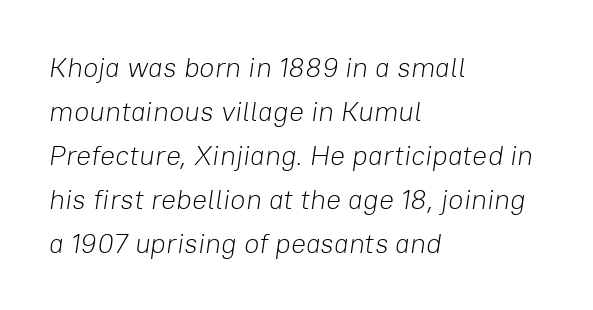
{"italic": "yes", "lean": "right", "slant_degrees": 8, "bold": "no", "weight": "light", "width": "normal", "stroke_contrast": "low", "x_height": "medium", "monospaced": "no", "underline": "no", "align": "left", "line_spacing": "normal", "line_spacing_ratio": 1.57, "letter_spacing": "normal", "letter_spacing_em": 0.0, "glyph_px": 28}
